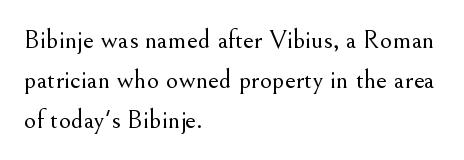
The image shows 27 px text type, upright; set left-aligned, normal line spacing (1.48x), normal letter spacing, not underlined.
